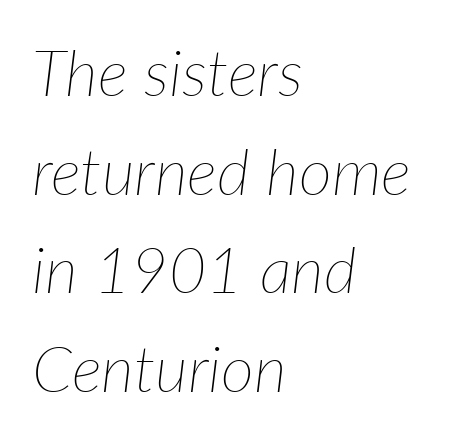
Q: Is the text bold? A: No.
Q: Is the text italic (slanted)? A: Yes, it leans right by about 7 degrees.
Q: Is the text underlined? A: No.
Q: How is the paragraph aligned? A: Left-aligned.
Q: Is the spacing between letters normal or unusually wide? A: Normal.
Q: Is the spacing between lines tight, normal or loose? A: Normal.
Q: Width (condensed, normal, or wide)? A: Normal.
Q: Stroke contrast? A: Low.
Q: x-height? A: Medium.
Q: Monospaced? A: No.
